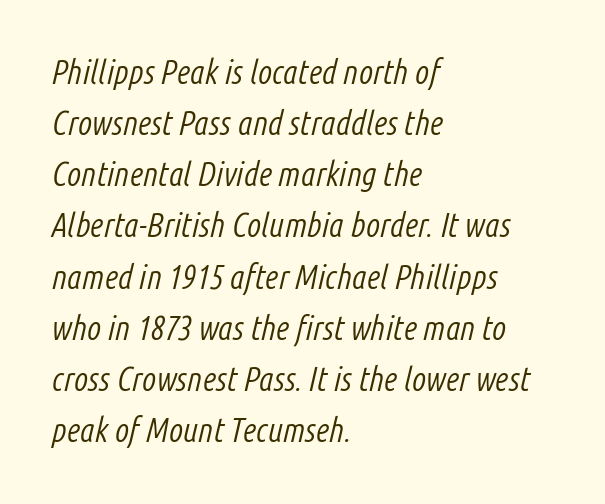
Q: Is the text bold? A: No.
Q: Is the text italic (slanted)? A: Yes, it leans right by about 14 degrees.
Q: Is the text underlined? A: No.
Q: How is the paragraph aligned? A: Left-aligned.
Q: Is the spacing between letters normal or unusually wide? A: Normal.
Q: Is the spacing between lines tight, normal or loose? A: Normal.
Q: Width (condensed, normal, or wide)? A: Condensed.
Q: Stroke contrast? A: Low.
Q: x-height? A: Medium.
Q: Monospaced? A: No.
